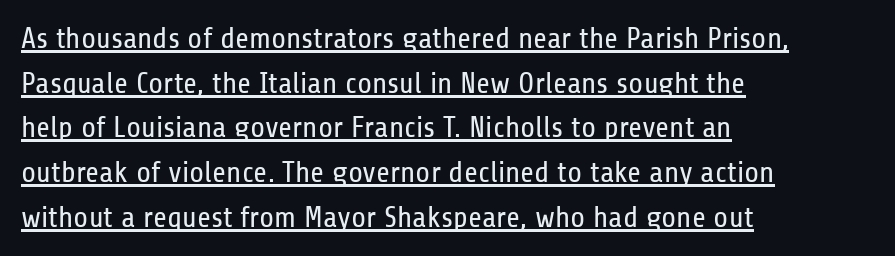
Q: Is the text bold? A: No.
Q: Is the text italic (slanted)? A: No, it is upright.
Q: Is the typeface a serif or a sans-serif typeface? A: Sans-serif.
Q: Is the text underlined? A: Yes.
Q: How is the paragraph aligned? A: Left-aligned.
Q: Is the spacing between letters normal or unusually wide? A: Normal.
Q: Is the spacing between lines tight, normal or loose? A: Normal.
Q: Width (condensed, normal, or wide)? A: Condensed.
Q: Stroke contrast? A: Low.
Q: x-height? A: Medium.
Q: Monospaced? A: No.
